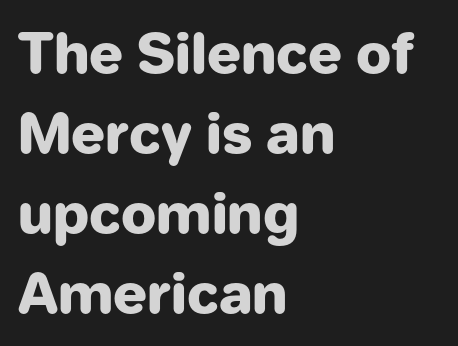
These words are printed bold, with thick strokes throughout. I'd call this a sans setting — the letters go barefoot. A classic flush-left, rag-right setting is used for this passage. Proportional: the letters do not fall into vertical columns. The letters stand upright; this is a roman face. There is no visible air inserted between adjacent glyphs.
